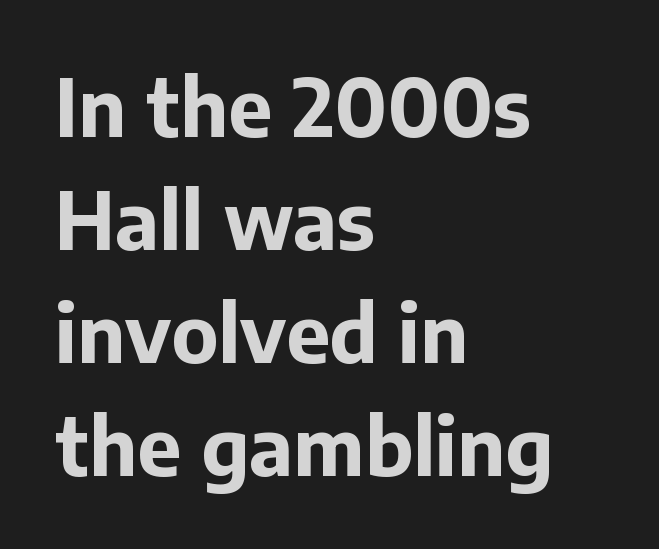
{"serif": "no", "italic": "no", "bold": "yes", "weight": "bold", "width": "normal", "stroke_contrast": "low", "x_height": "medium", "monospaced": "no", "underline": "no", "align": "left", "line_spacing": "normal", "line_spacing_ratio": 1.43, "letter_spacing": "normal", "letter_spacing_em": 0.0, "glyph_px": 79}
